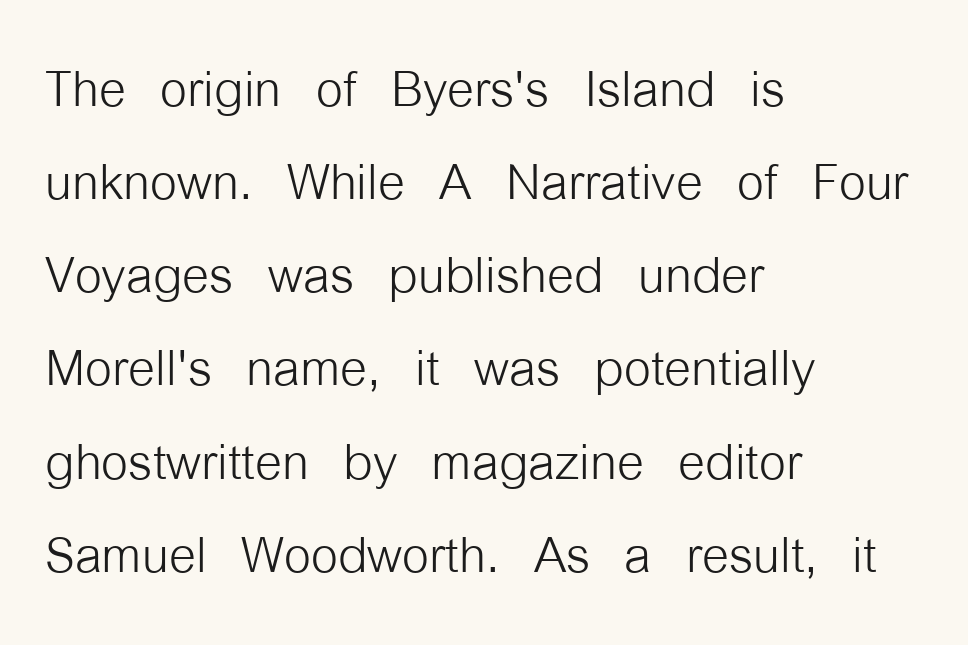
{"serif": "no", "italic": "no", "bold": "no", "weight": "light", "width": "condensed", "stroke_contrast": "low", "x_height": "medium", "monospaced": "no", "underline": "no", "align": "left", "line_spacing": "normal", "line_spacing_ratio": 1.35, "letter_spacing": "normal", "letter_spacing_em": 0.0, "glyph_px": 69}
